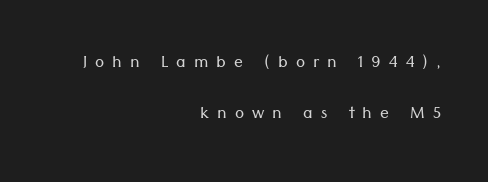
{"italic": "no", "bold": "no", "underline": "no", "align": "right", "line_spacing": "loose", "line_spacing_ratio": 2.33, "letter_spacing": "wide", "letter_spacing_em": 0.36, "glyph_px": 22}
